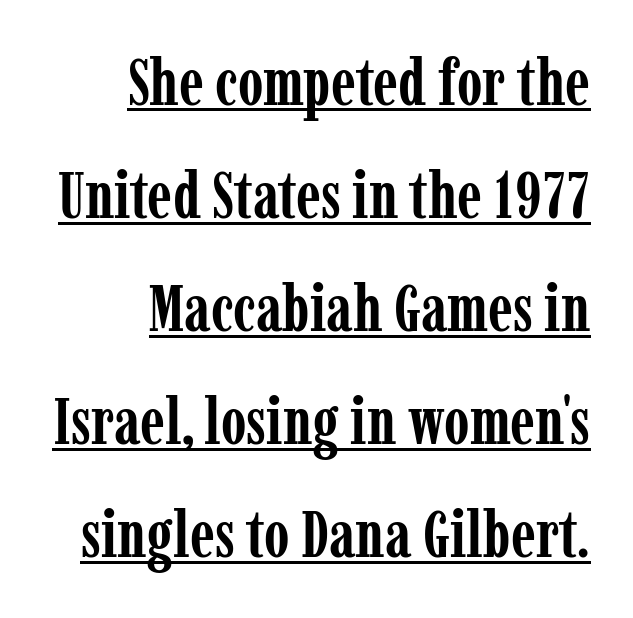
{"serif": "yes", "italic": "no", "bold": "yes", "weight": "semibold", "width": "condensed", "stroke_contrast": "low", "x_height": "medium", "monospaced": "no", "underline": "yes", "align": "right", "line_spacing_ratio": 1.74, "letter_spacing": "normal", "letter_spacing_em": 0.0, "glyph_px": 65}
